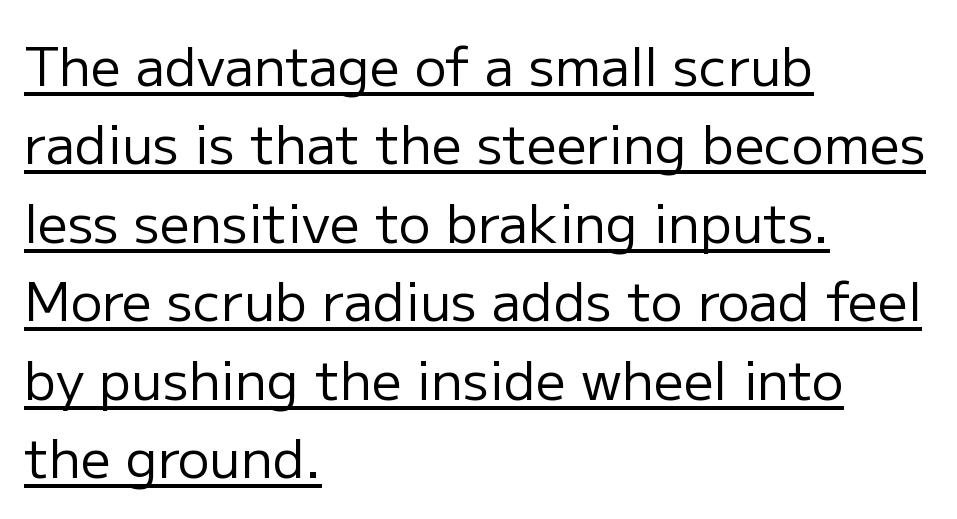
The text was rendered using a sans face with plain stroke endings. The passage shown is underscored from start to finish. No letter is thick-stroked: the sample isn't bold. The space between consecutive lines is moderate. Does the lettering tilt? It doesn't — this is upright.
